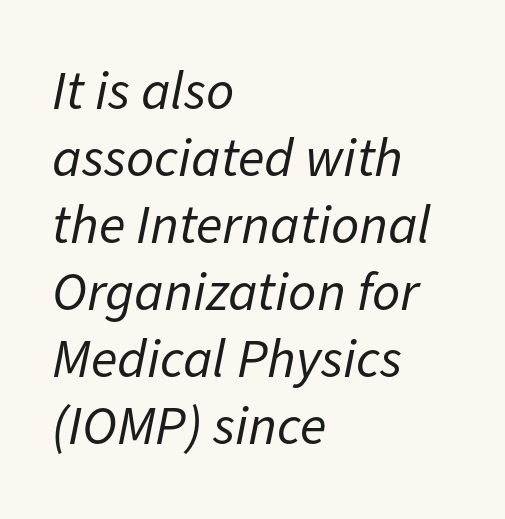
Q: Is the text bold? A: No.
Q: Is the text italic (slanted)? A: Yes, it leans right by about 11 degrees.
Q: Is the text underlined? A: No.
Q: How is the paragraph aligned? A: Left-aligned.
Q: Is the spacing between letters normal or unusually wide? A: Normal.
Q: Width (condensed, normal, or wide)? A: Normal.
Q: Stroke contrast? A: Low.
Q: x-height? A: Medium.
Q: Monospaced? A: No.
